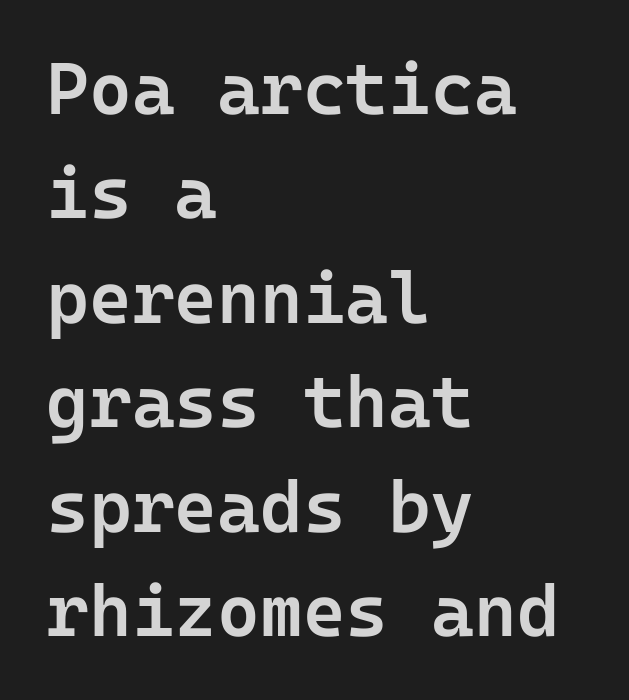
{"serif": "no", "italic": "no", "bold": "semi", "weight": "semibold", "width": "normal", "stroke_contrast": "low", "x_height": "medium", "underline": "no", "align": "left", "line_spacing": "normal", "line_spacing_ratio": 1.43, "letter_spacing": "normal", "letter_spacing_em": 0.0, "glyph_px": 73}
